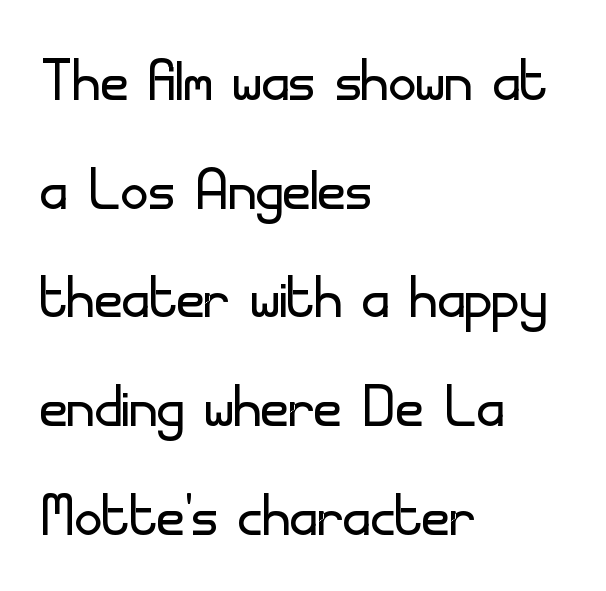
{"serif": "no", "italic": "no", "bold": "no", "weight": "light", "width": "normal", "stroke_contrast": "low", "x_height": "small", "monospaced": "no", "underline": "no", "align": "left", "line_spacing": "normal", "line_spacing_ratio": 1.43, "letter_spacing": "normal", "letter_spacing_em": 0.0, "glyph_px": 76}
